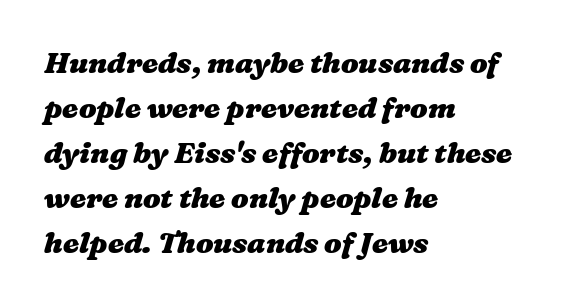
The image shows 29 px heavy, wide type; set left-aligned, normal line spacing (1.55x), normal letter spacing, not underlined; medium stroke contrast and a medium x-height.
